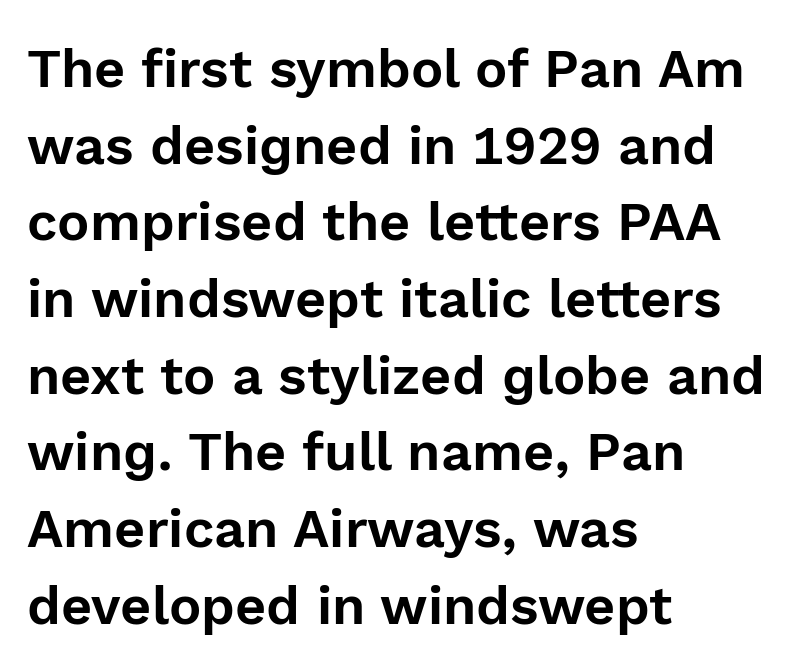
No feet cap the strokes, marking this as sans-serif type. The space directly below the letters is spotless. Baseline-to-baseline distance is the conventional proportion of letter height. Tracking here is standard; glyphs follow each other at the usual distance. Varying glyph widths throughout — classic text-font behaviour. Italic: no, the glyphs are upright roman.
